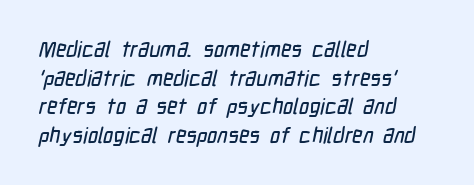
Q: Is the text underlined? A: No.
Q: How is the paragraph aligned? A: Left-aligned.
Q: Is the spacing between letters normal or unusually wide? A: Normal.
Q: Is the spacing between lines tight, normal or loose? A: Normal.
